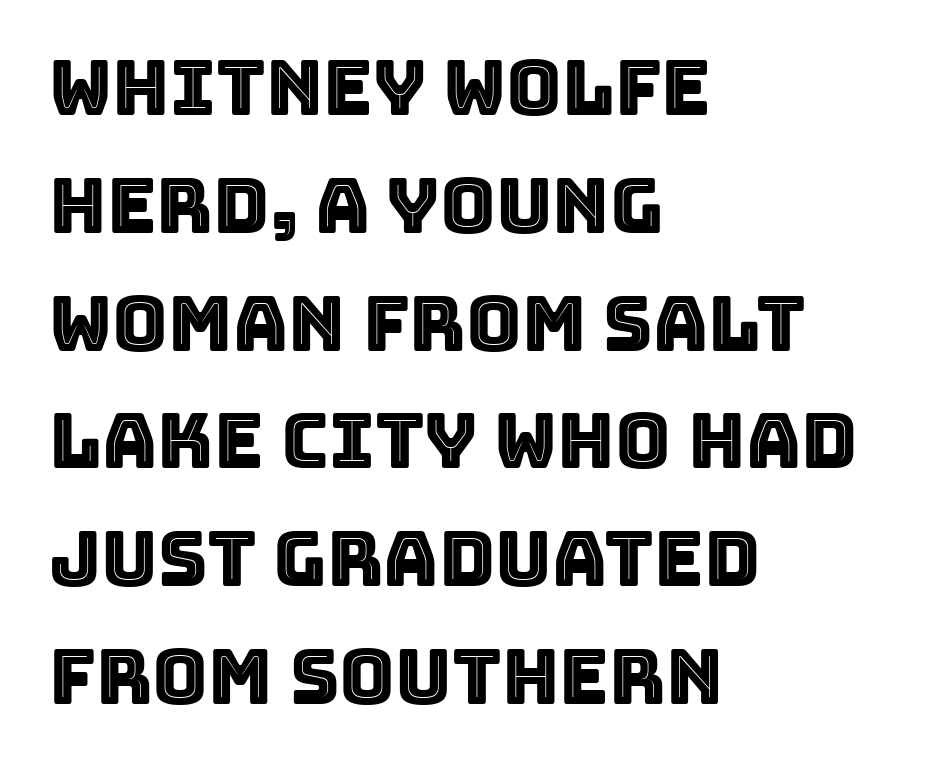
{"italic": "no", "width": "normal", "x_height": "large", "monospaced": "no", "underline": "no", "align": "left", "line_spacing": "normal", "line_spacing_ratio": 1.55, "letter_spacing": "normal", "letter_spacing_em": 0.0, "glyph_px": 76}
